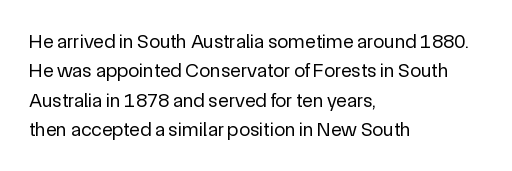
The image shows 20 px text type, upright; set left-aligned, normal line spacing (1.47x), normal letter spacing, not underlined.
